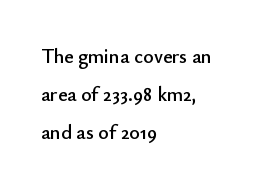
{"italic": "no", "underline": "no", "align": "left", "line_spacing": "loose", "line_spacing_ratio": 1.91, "letter_spacing": "normal", "letter_spacing_em": 0.0, "glyph_px": 20}
